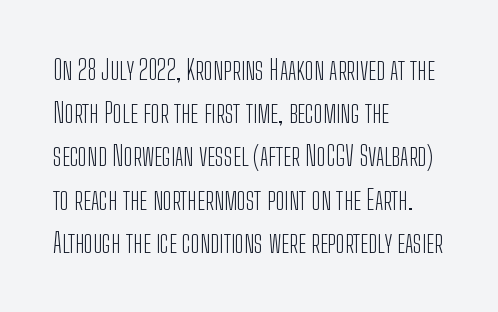
Q: Is the text bold? A: No.
Q: Is the text italic (slanted)? A: No, it is upright.
Q: Is the text underlined? A: No.
Q: How is the paragraph aligned? A: Left-aligned.
Q: Is the spacing between letters normal or unusually wide? A: Normal.
Q: Is the spacing between lines tight, normal or loose? A: Normal.
